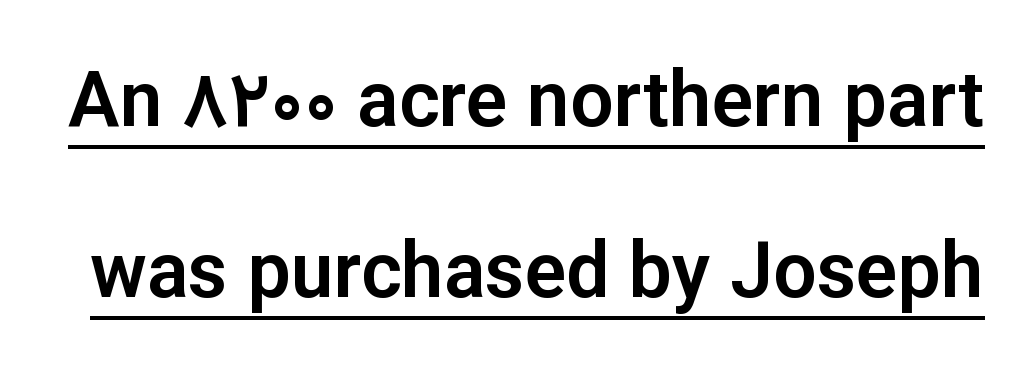
Q: Is the text italic (slanted)? A: No, it is upright.
Q: Is the typeface a serif or a sans-serif typeface? A: Sans-serif.
Q: Is the text underlined? A: Yes.
Q: Is the spacing between letters normal or unusually wide? A: Normal.
Q: Is the spacing between lines tight, normal or loose? A: Loose.
Q: Width (condensed, normal, or wide)? A: Normal.
Q: Stroke contrast? A: Low.
Q: x-height? A: Medium.
Q: Monospaced? A: No.
